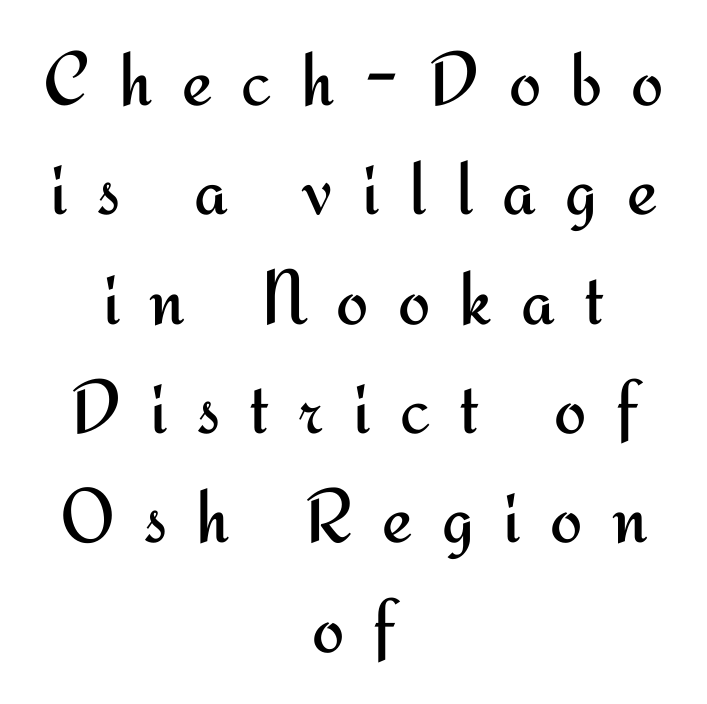
The image shows 77 px regular-weight sans-serif type, upright; set centered, normal line spacing (1.42x), unusually wide letter spacing (+0.38 em), not underlined; medium stroke contrast and a small x-height.
